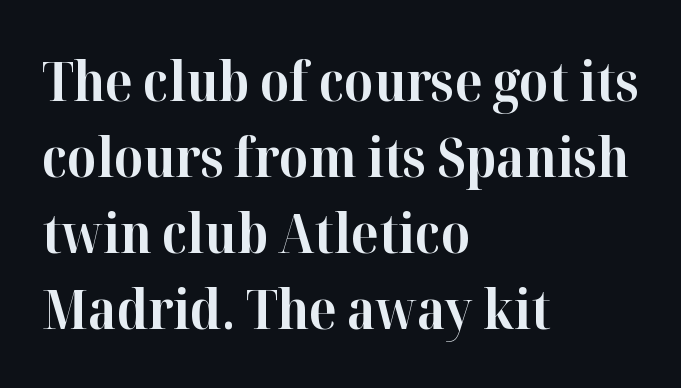
The space directly below the letters is spotless. What's the leading like? Ordinary, nothing unusual. No italicization has been applied; the sample stays upright. You could not count columns in this text — the font is proportionally spaced. Old-style or modern, the face here clearly has serifs.
